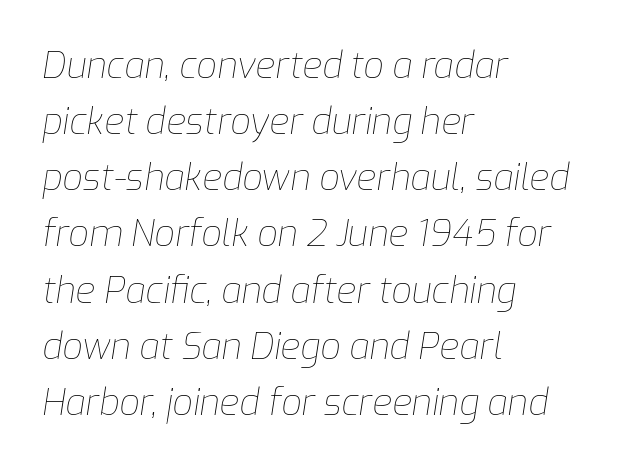
Q: Is the text bold? A: No.
Q: Is the text italic (slanted)? A: Yes, it leans right by about 9 degrees.
Q: Is the text underlined? A: No.
Q: How is the paragraph aligned? A: Left-aligned.
Q: Is the spacing between letters normal or unusually wide? A: Normal.
Q: Is the spacing between lines tight, normal or loose? A: Normal.
Q: Width (condensed, normal, or wide)? A: Normal.
Q: Stroke contrast? A: Low.
Q: x-height? A: Medium.
Q: Monospaced? A: No.
